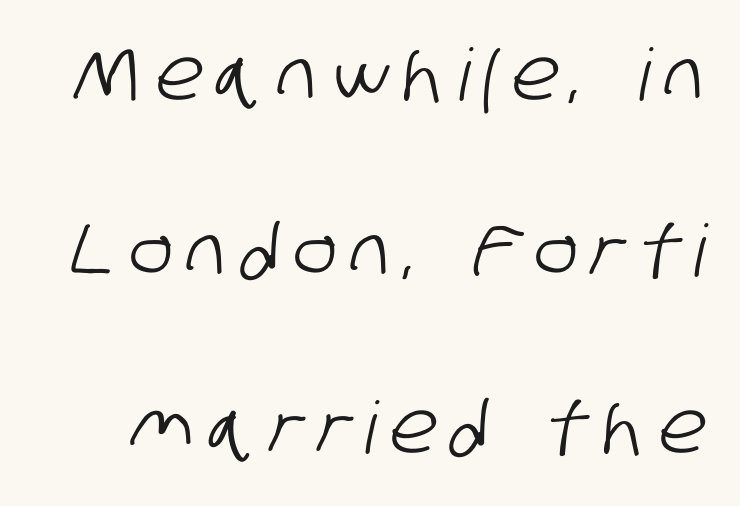
The image shows 72 px condensed sans-serif type; set loose line spacing (2.45x), unusually wide letter spacing (+0.2 em), not underlined; low stroke contrast and a large x-height.
